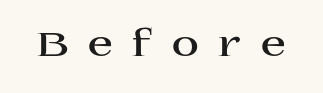
Is this a fixed-width face? No — the glyphs have proportional, varying widths. Italic? Not at all — the glyphs are vertical. The glyphs in this specimen are seriffed. Just letters on the line, the space beneath them empty. Weight check: bold — yes, fully.
